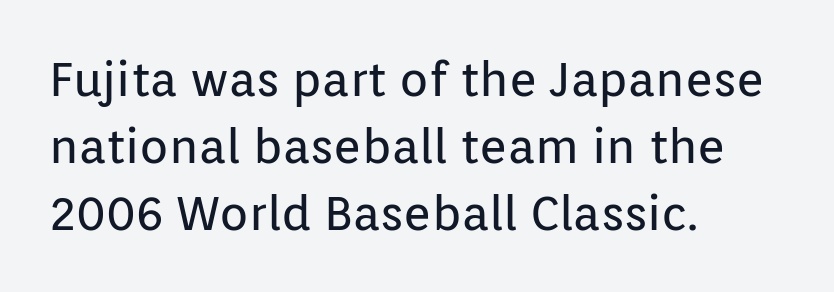
{"serif": "no", "italic": "no", "bold": "no", "weight": "regular", "width": "normal", "stroke_contrast": "low", "x_height": "medium", "monospaced": "no", "underline": "no", "align": "left", "line_spacing": "normal", "line_spacing_ratio": 1.4, "letter_spacing": "normal", "letter_spacing_em": 0.0, "glyph_px": 48}
